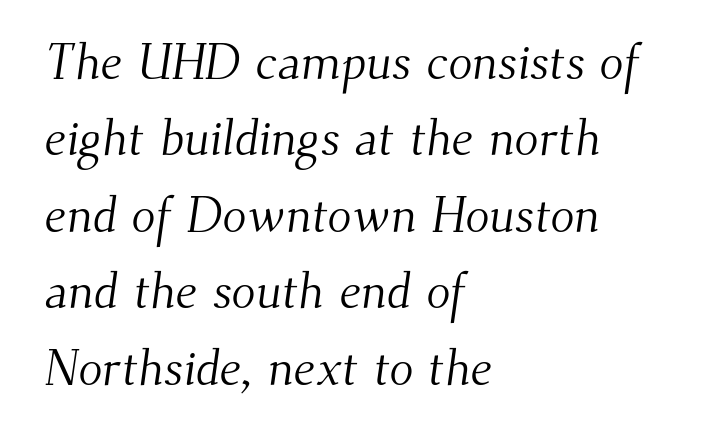
The image shows 50 px light serif type; set left-aligned, normal line spacing (1.53x), normal letter spacing, not underlined; medium stroke contrast and a small x-height.
